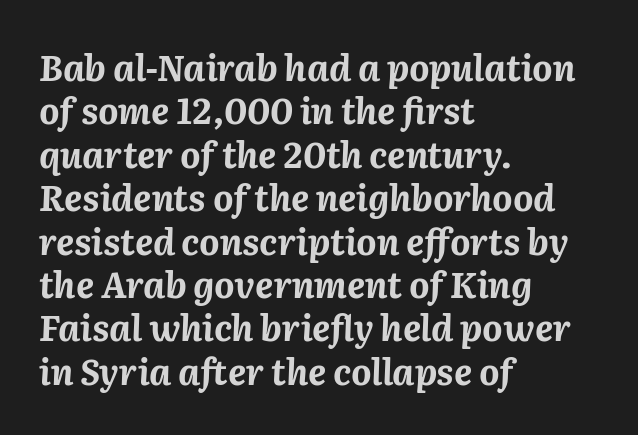
Spacing verdict: proportional, widths tailored to each character. The passage shown is emphatically bold. Short note: letters normally spaced. The specimen reads as italic at a glance.
